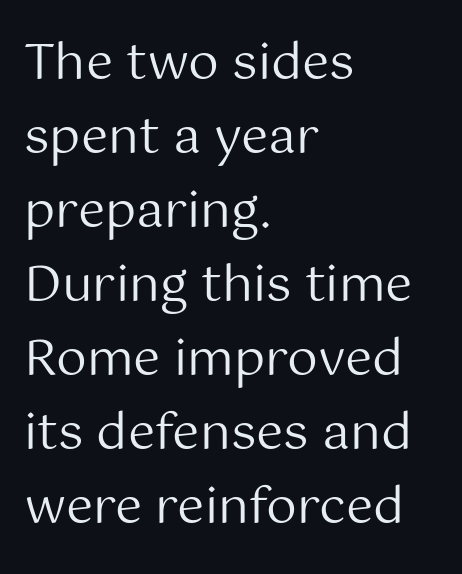
The image shows 49 px regular-weight sans-serif type, upright; set left-aligned, normal line spacing (1.51x), normal letter spacing, not underlined; medium stroke contrast and a medium x-height.
